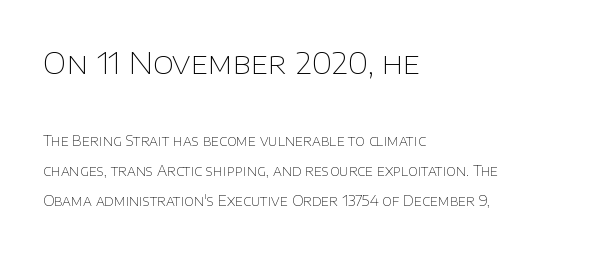
The image shows 30 px thin sans-serif type, upright; set left-aligned, loose line spacing (2.14x), normal letter spacing, not underlined; the first (top) block is 2.14x larger; low stroke contrast and a large x-height.
